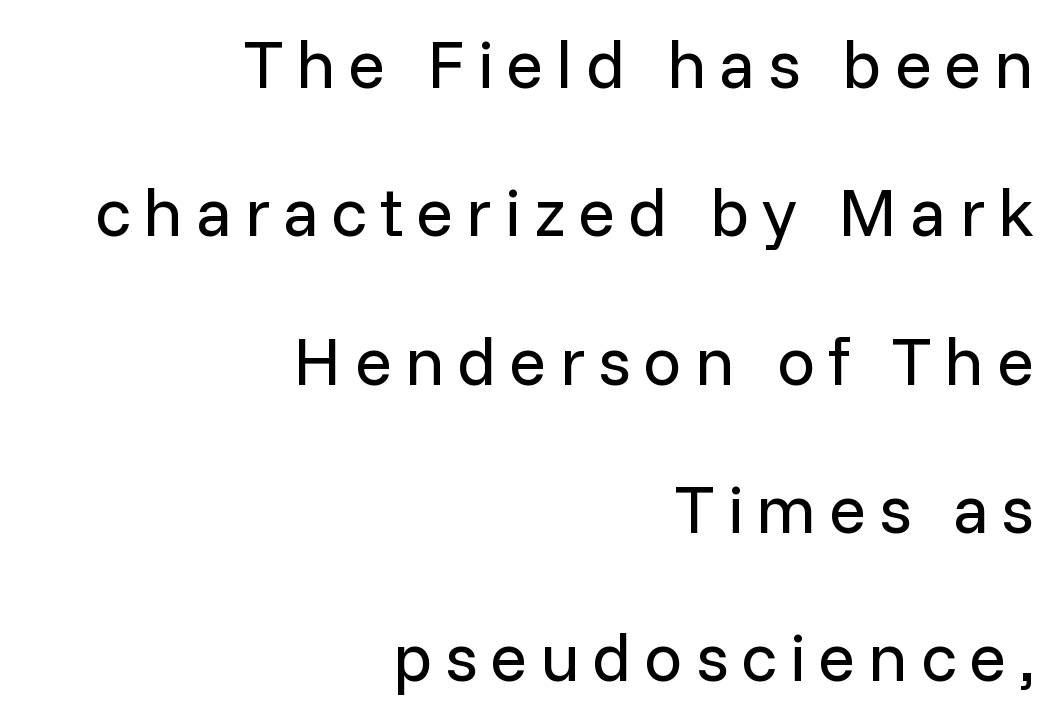
The paragraph shown leans on its right margin. The cut favours lightness, reaching ordinary text weight at its darkest. One glance says open: line gaps are wider than usual. Notice how the stems are strictly vertical — no italics here. Rule under the text: the space is simply empty.
